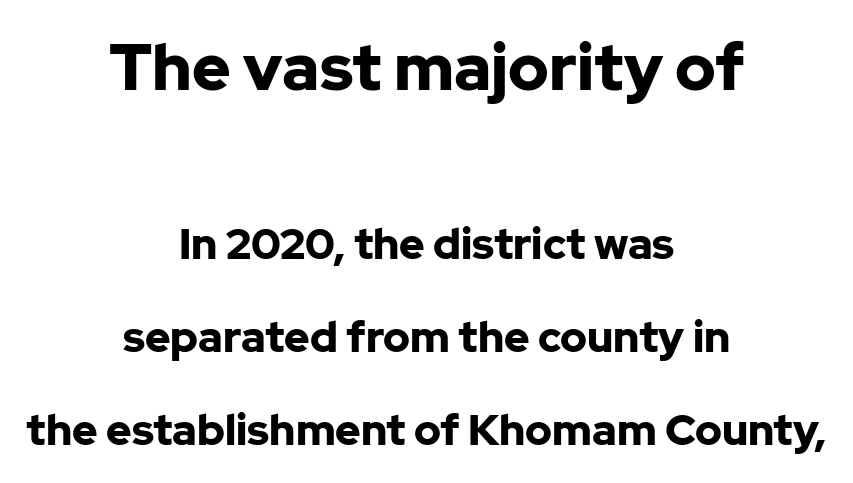
Q: Is the text bold? A: Yes.
Q: Is the text italic (slanted)? A: No, it is upright.
Q: Is the typeface a serif or a sans-serif typeface? A: Sans-serif.
Q: Is the text underlined? A: No.
Q: How is the paragraph aligned? A: Centered.
Q: Is the spacing between letters normal or unusually wide? A: Normal.
Q: Is the spacing between lines tight, normal or loose? A: Loose.
Q: Which block of text is set in a larger size, the first (top) or the second (bottom)? A: The first (top) one.
Q: Width (condensed, normal, or wide)? A: Normal.
Q: Stroke contrast? A: Low.
Q: x-height? A: Medium.
Q: Monospaced? A: No.
